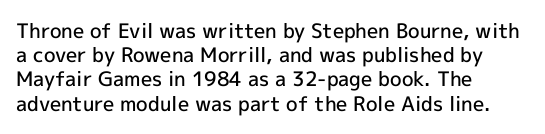
The image shows 20 px text type, upright; set left-aligned, line spacing 1.21x, normal letter spacing, not underlined.
